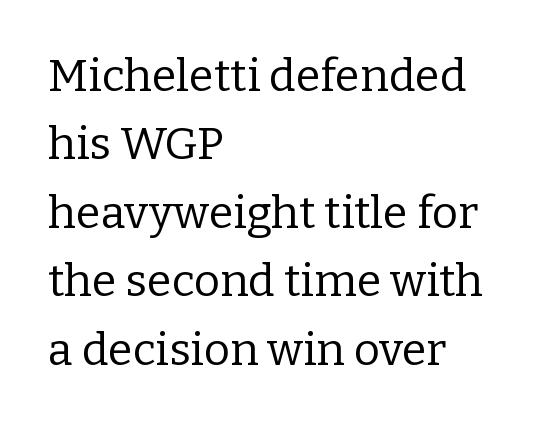
Q: Is the text bold? A: No.
Q: Is the text italic (slanted)? A: No, it is upright.
Q: Is the typeface a serif or a sans-serif typeface? A: Serif.
Q: Is the text underlined? A: No.
Q: How is the paragraph aligned? A: Left-aligned.
Q: Is the spacing between letters normal or unusually wide? A: Normal.
Q: Is the spacing between lines tight, normal or loose? A: Normal.
Q: Width (condensed, normal, or wide)? A: Normal.
Q: Stroke contrast? A: Low.
Q: x-height? A: Medium.
Q: Monospaced? A: No.
